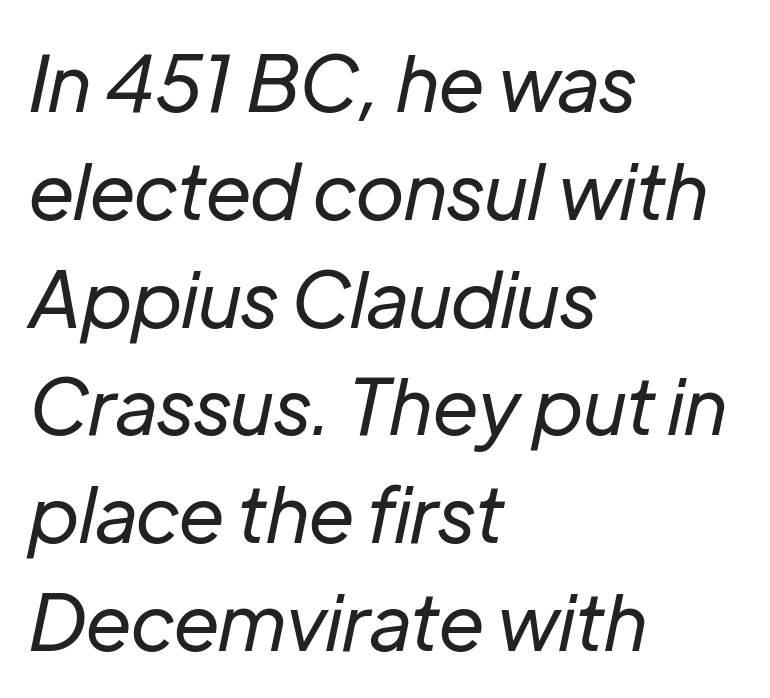
Visually the block forms a straight wall on the left and a jagged coastline on the right. The rendering uses natural spacing where letterforms have individual widths. Compared with ordinary roman type, these characters are visibly tilted. The strip under each line holds only bare page. Interline gaps are of average width in this sample. Caption: standard tracking, unaltered.
